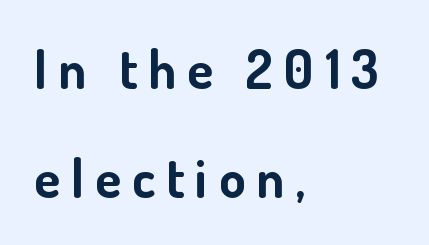
The image shows 53 px bold sans-serif type, upright; set left-aligned, loose line spacing (2.05x), unusually wide letter spacing (+0.21 em), not underlined; low stroke contrast and a small x-height.
